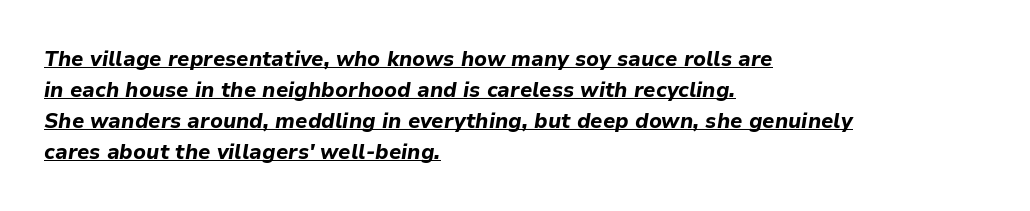
Visually the block forms a straight wall on the left and a jagged coastline on the right. The line texture is even and compact thanks to regular tracking. Designer's note — italics engaged. Compared with undecorated copy, this sample adds a rule below the words. Vertically, the passage feels balanced, rows spaced as you'd expect. Heavy, bold letterforms.
